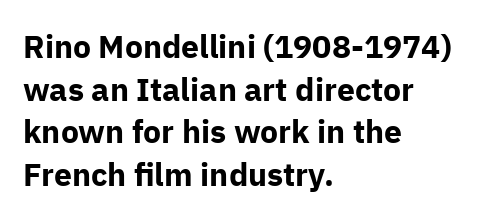
The image shows 32 px bold sans-serif type, upright; set left-aligned, normal line spacing (1.33x), normal letter spacing, not underlined; low stroke contrast and a medium x-height.
